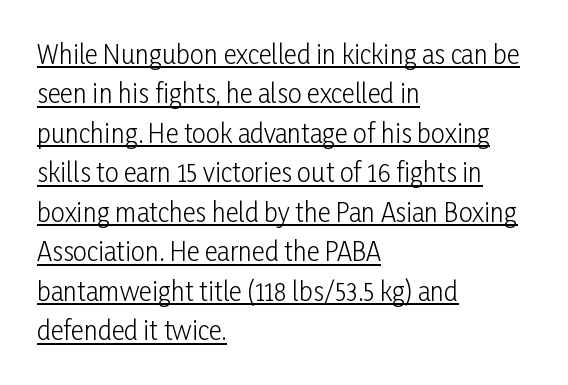
If you drew a line through each stem, it would be perfectly vertical. Reading down the column, the eye jumps a familiar distance to each next line. The strokes carry an ordinary text weight at most. Looks like someone drew a line under every word here. Is the letter spacing exaggerated? No — it looks like the ordinary default. Notice how the passage keeps a crisp vertical edge on the left only.
